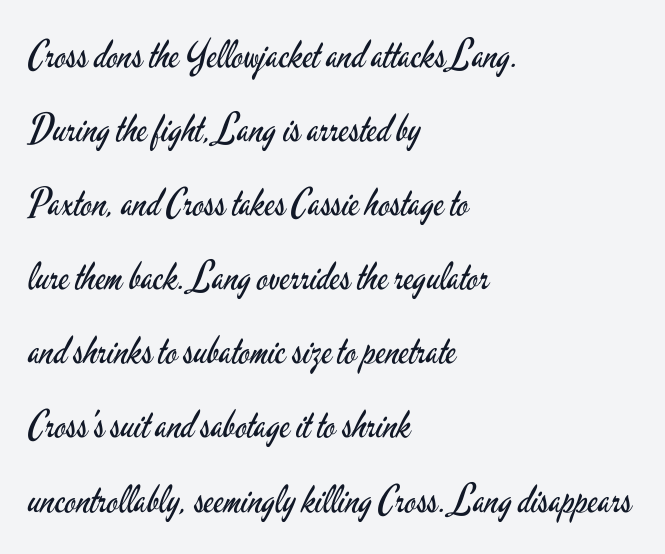
Q: Is the text bold? A: No.
Q: Is the text italic (slanted)? A: Yes.
Q: Is the typeface a serif or a sans-serif typeface? A: Sans-serif.
Q: Is the text underlined? A: No.
Q: How is the paragraph aligned? A: Left-aligned.
Q: Is the spacing between letters normal or unusually wide? A: Normal.
Q: Is the spacing between lines tight, normal or loose? A: Loose.
Q: Width (condensed, normal, or wide)? A: Condensed.
Q: Stroke contrast? A: Low.
Q: x-height? A: Small.
Q: Monospaced? A: No.
